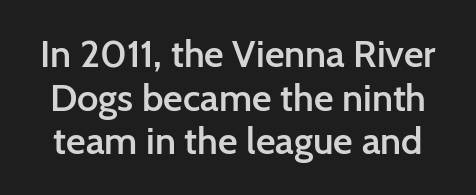
{"serif": "no", "italic": "no", "bold": "semi", "weight": "semibold", "width": "normal", "stroke_contrast": "low", "x_height": "medium", "monospaced": "no", "underline": "no", "line_spacing": "tight", "line_spacing_ratio": 1.15, "letter_spacing": "normal", "letter_spacing_em": 0.0, "glyph_px": 38}
